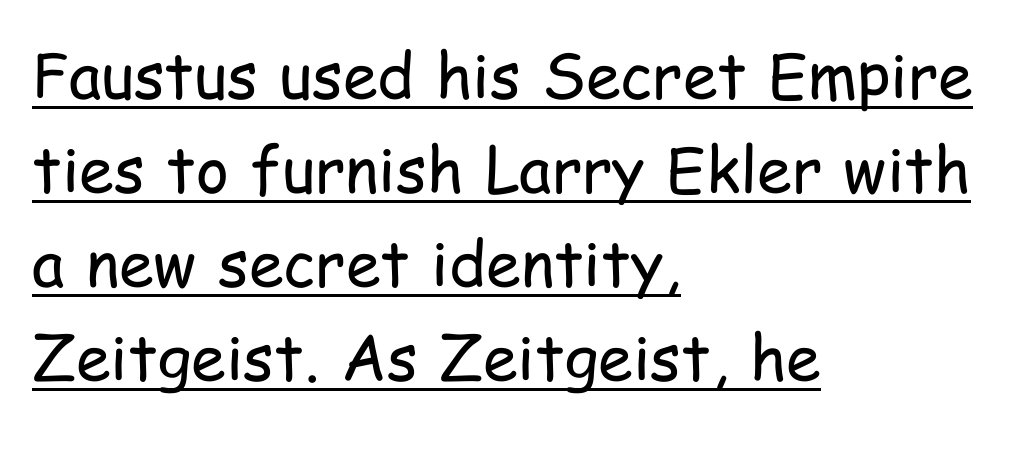
It's the straight-up-and-down kind of type. Is this a fixed-width face? No — the glyphs have proportional, varying widths. This sample uses plain, unmodified letter spacing. This sample keeps an unexceptional amount of space between lines.
